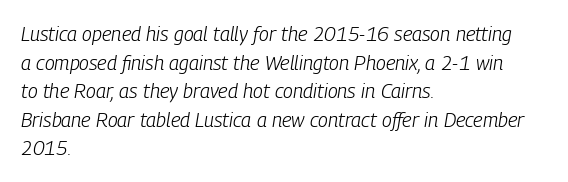
{"italic": "yes", "lean": "right", "slant_degrees": 9, "bold": "no", "underline": "no", "align": "left", "line_spacing": "normal", "line_spacing_ratio": 1.43, "letter_spacing": "normal", "letter_spacing_em": 0.0, "glyph_px": 20}
